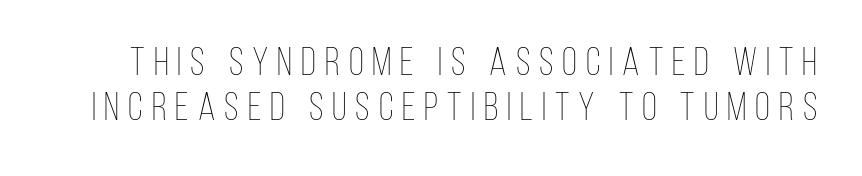
The image shows 39 px thin, condensed type, upright; set line spacing 1.16x, unusually wide letter spacing (+0.23 em), not underlined; low stroke contrast and a large x-height.
